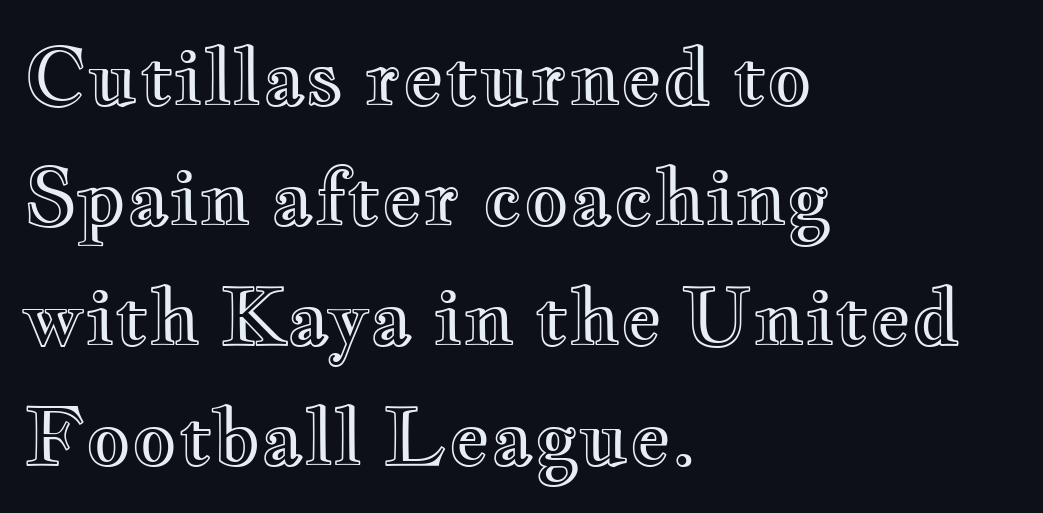
Q: Is the text italic (slanted)? A: No, it is upright.
Q: Is the text underlined? A: No.
Q: How is the paragraph aligned? A: Left-aligned.
Q: Is the spacing between letters normal or unusually wide? A: Normal.
Q: Is the spacing between lines tight, normal or loose? A: Normal.
Q: Width (condensed, normal, or wide)? A: Wide.
Q: x-height? A: Small.
Q: Monospaced? A: No.
